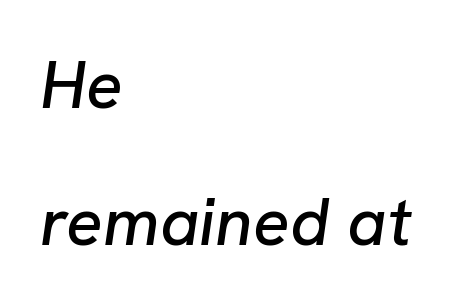
Underline: absent. Inter-character spacing is left at the font's built-in metrics. A typesetter would call this proportional, since set widths differ per character. The lettering tilts uniformly, giving the passage an italic look.
